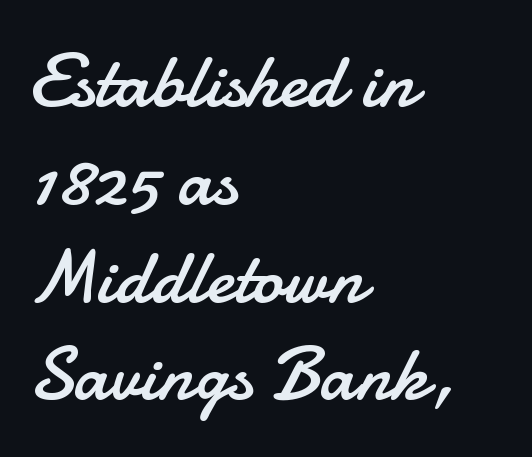
Q: Is the text bold? A: No.
Q: Is the text italic (slanted)? A: Yes.
Q: Is the typeface a serif or a sans-serif typeface? A: Sans-serif.
Q: Is the text underlined? A: No.
Q: How is the paragraph aligned? A: Left-aligned.
Q: Is the spacing between letters normal or unusually wide? A: Normal.
Q: Is the spacing between lines tight, normal or loose? A: Normal.
Q: Width (condensed, normal, or wide)? A: Normal.
Q: Stroke contrast? A: Low.
Q: x-height? A: Small.
Q: Monospaced? A: No.
